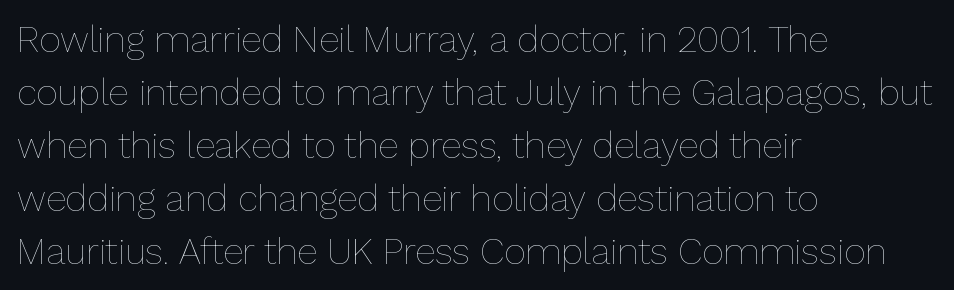
{"italic": "no", "bold": "no", "weight": "thin", "width": "normal", "stroke_contrast": "low", "x_height": "medium", "monospaced": "no", "underline": "no", "align": "left", "line_spacing": "normal", "line_spacing_ratio": 1.43, "letter_spacing": "normal", "letter_spacing_em": 0.0, "glyph_px": 37}
